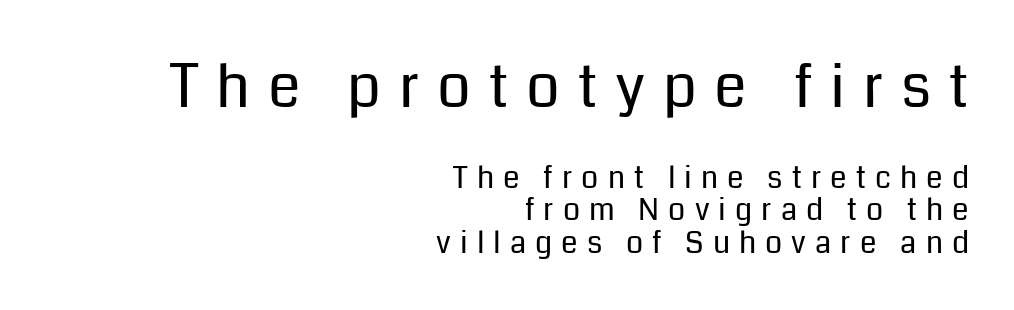
The passage shown begins with its larger block and ends with its smaller one. Words appear elongated and porous because spacing is wide. Characters remain perfectly vertical along every line. The letterforms sit at book weight or below.
